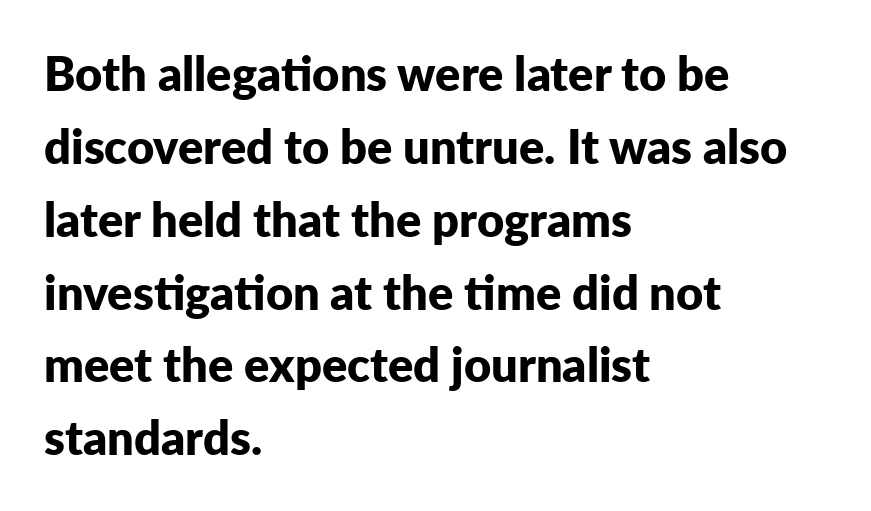
The image shows 47 px bold sans-serif type, upright; set left-aligned, normal line spacing (1.55x), normal letter spacing, not underlined; low stroke contrast and a medium x-height.
